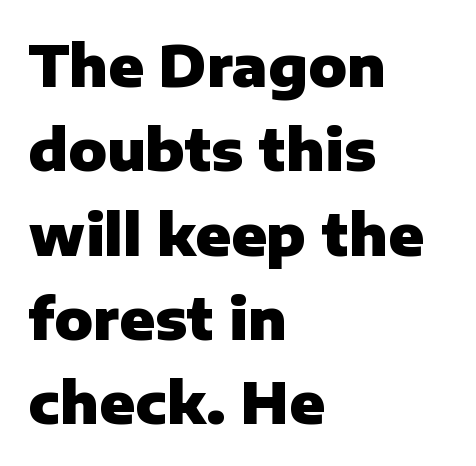
Q: Is the text bold? A: Yes.
Q: Is the text italic (slanted)? A: No, it is upright.
Q: Is the typeface a serif or a sans-serif typeface? A: Sans-serif.
Q: Is the text underlined? A: No.
Q: How is the paragraph aligned? A: Left-aligned.
Q: Is the spacing between letters normal or unusually wide? A: Normal.
Q: Is the spacing between lines tight, normal or loose? A: Normal.
Q: Width (condensed, normal, or wide)? A: Normal.
Q: Stroke contrast? A: Low.
Q: x-height? A: Medium.
Q: Monospaced? A: No.
